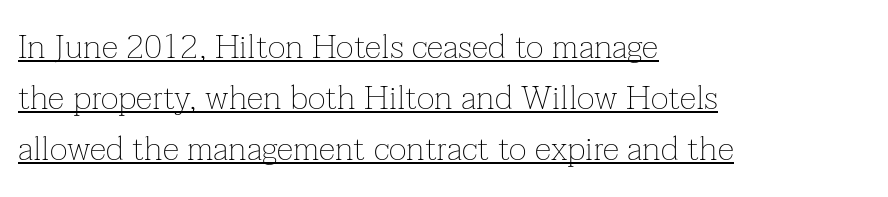
Is the type heavy? It reads as light-to-regular instead. Layout note: lines flush left. Looks like regular typesetting: each glyph gets only the width it needs. Does the leading feel generous? No, just average. Yep, those are serifs on the letters.
